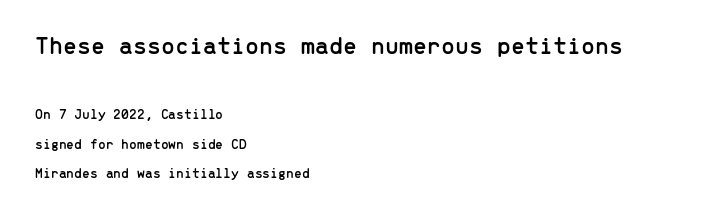
{"italic": "no", "underline": "no", "align": "left", "line_spacing": "loose", "line_spacing_ratio": 2.12, "letter_spacing": "normal", "letter_spacing_em": 0.0, "larger_block": "first", "size_ratio": 1.79, "glyph_px": 25}
